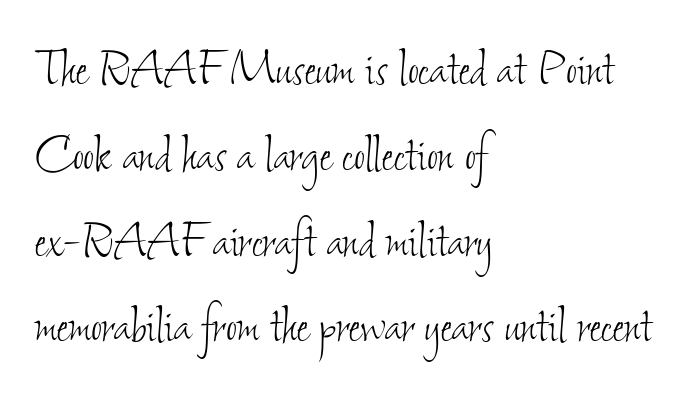
These lines are set flush left with a ragged right edge. Short note: letters normally spaced. This rendering features lettering with no underline. Each new line begins a customary step beneath the previous one. The font sits on the lighter half of the weight spectrum, regular included.
